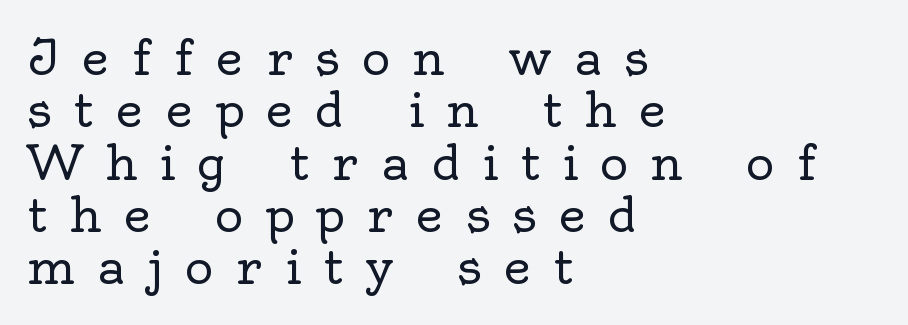
Q: Is the text bold? A: No.
Q: Is the text italic (slanted)? A: No, it is upright.
Q: Is the typeface a serif or a sans-serif typeface? A: Serif.
Q: Is the text underlined? A: No.
Q: How is the paragraph aligned? A: Left-aligned.
Q: Is the spacing between letters normal or unusually wide? A: Unusually wide.
Q: Is the spacing between lines tight, normal or loose? A: Tight.
Q: Width (condensed, normal, or wide)? A: Normal.
Q: x-height? A: Small.
Q: Monospaced? A: No.
